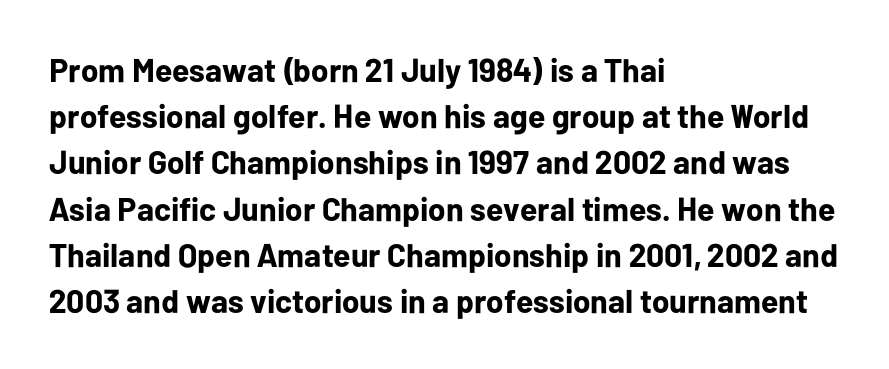
{"serif": "no", "italic": "no", "bold": "yes", "weight": "bold", "width": "normal", "stroke_contrast": "low", "x_height": "medium", "monospaced": "no", "underline": "no", "align": "left", "line_spacing": "normal", "line_spacing_ratio": 1.4, "letter_spacing": "normal", "letter_spacing_em": 0.0, "glyph_px": 33}
